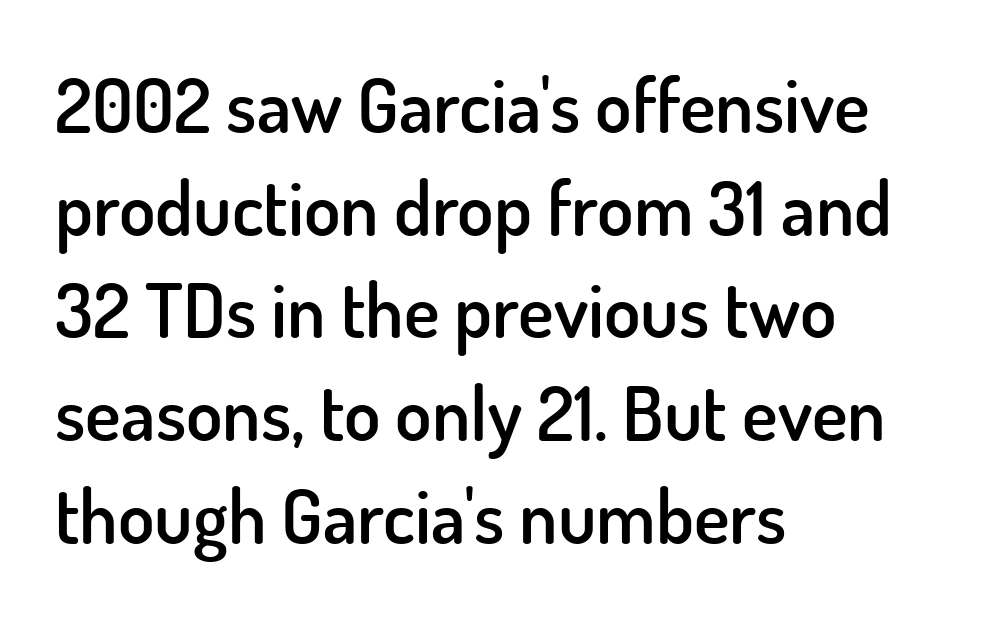
Left-aligned paragraph, ragged on the right. You could not count columns in this text — the font is proportionally spaced. You can tell from the bare stems that sans-serif type was used. Reading down the column, the eye jumps a familiar distance to each next line. The type sits square on the baseline with zero lean.
